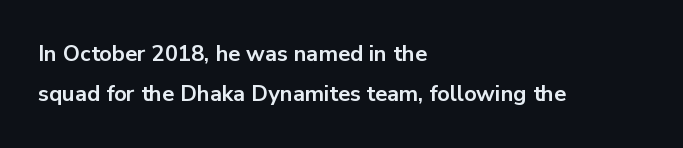
{"italic": "no", "bold": "yes", "underline": "no", "align": "left", "line_spacing_ratio": 1.83, "letter_spacing": "normal", "letter_spacing_em": 0.0, "glyph_px": 22}
